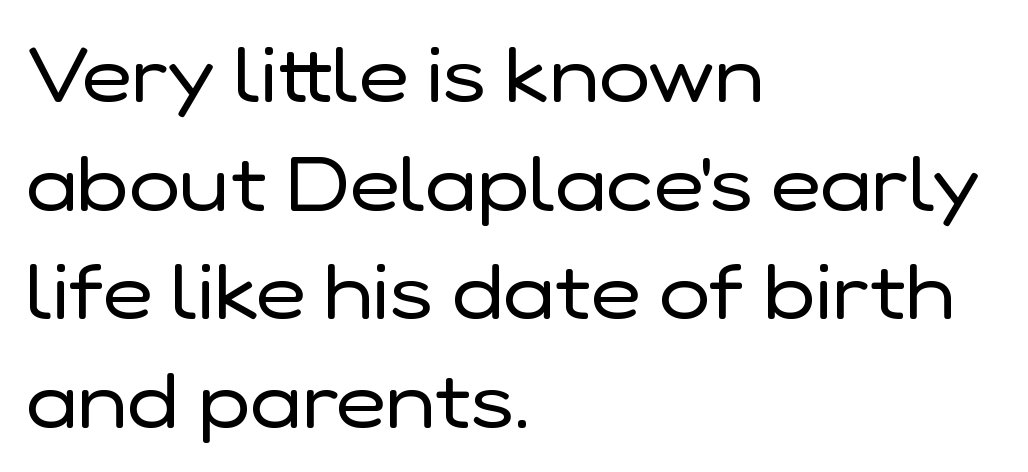
{"serif": "no", "italic": "no", "bold": "no", "weight": "regular", "width": "normal", "stroke_contrast": "low", "x_height": "medium", "monospaced": "no", "underline": "no", "align": "left", "line_spacing": "normal", "line_spacing_ratio": 1.41, "letter_spacing": "normal", "letter_spacing_em": 0.0, "glyph_px": 77}
